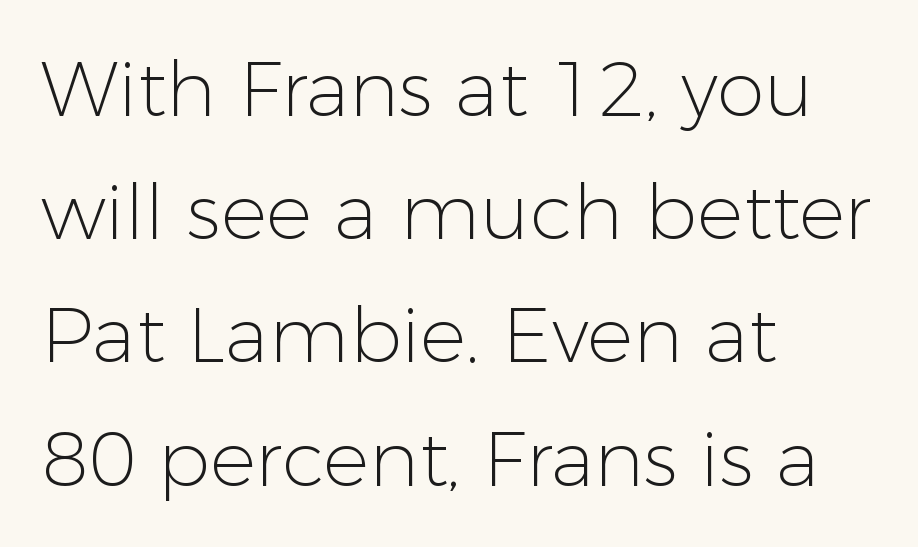
The image shows 77 px light sans-serif type, upright; set left-aligned, normal line spacing (1.6x), normal letter spacing, not underlined; low stroke contrast and a medium x-height.
